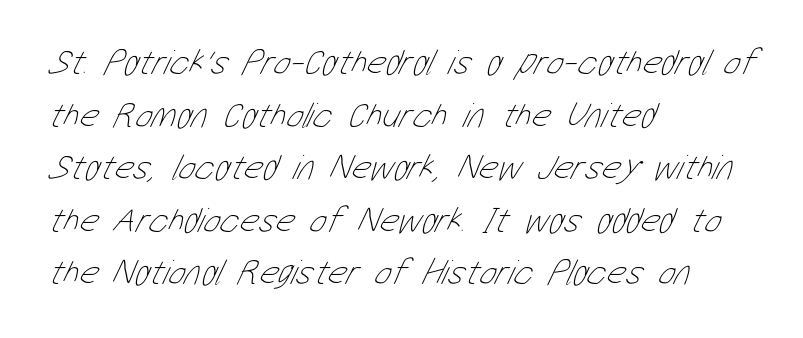
Looks like regular typesetting: each glyph gets only the width it needs. Look at the tracking — it's just the regular setting, nothing added. Clear beneath every line of the passage. The strokes are not fattened; the text isn't bold. Notice how the passage keeps a crisp vertical edge on the left only. Honestly, the row spacing looks completely unremarkable.
